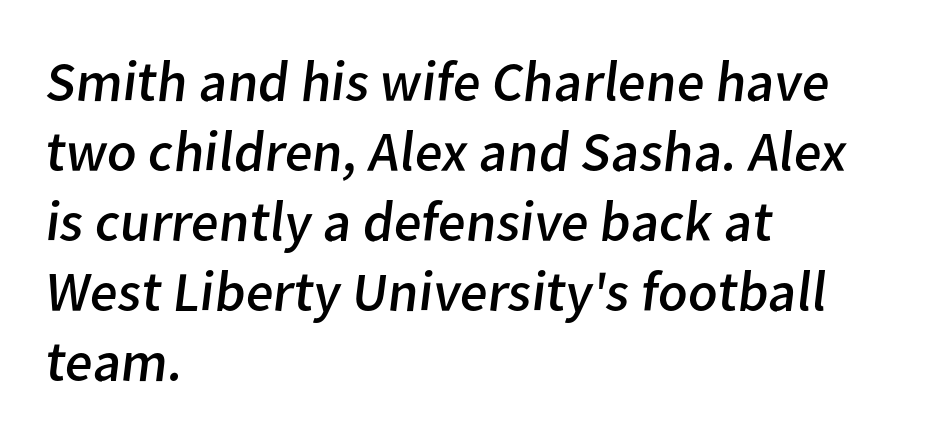
Q: Is the text bold? A: No.
Q: Is the typeface a serif or a sans-serif typeface? A: Sans-serif.
Q: Is the text underlined? A: No.
Q: How is the paragraph aligned? A: Left-aligned.
Q: Is the spacing between letters normal or unusually wide? A: Normal.
Q: Width (condensed, normal, or wide)? A: Normal.
Q: Stroke contrast? A: Low.
Q: x-height? A: Medium.
Q: Monospaced? A: No.
